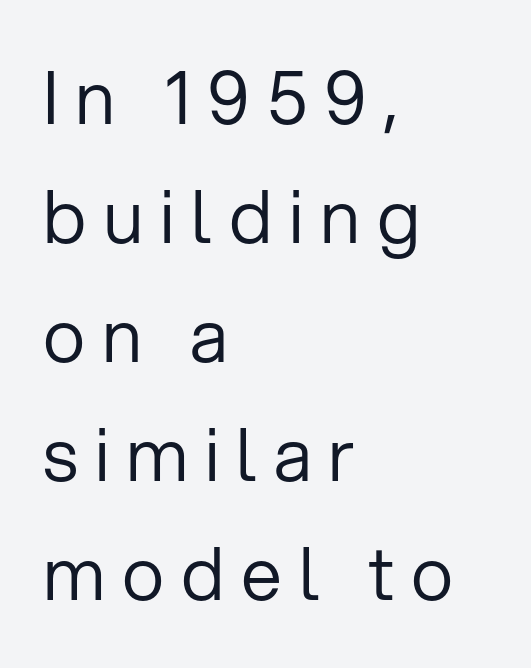
When letters stand straight like this, we call the style roman or upright. The rendering uses a moderate line-height, typical for paragraphs. Check the space under the baseline: it is left empty. The weight would be labelled regular, book, light, or lighter still.
